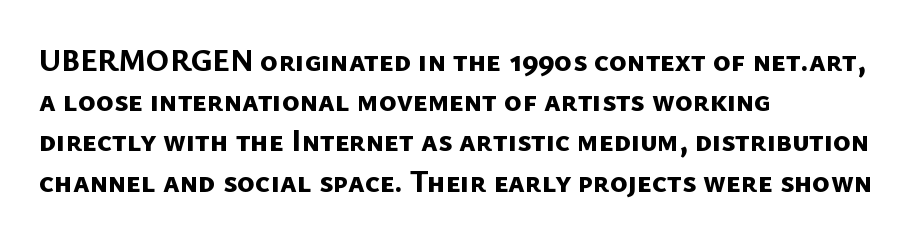
Q: Is the text bold? A: Yes.
Q: Is the typeface a serif or a sans-serif typeface? A: Sans-serif.
Q: Is the text underlined? A: No.
Q: How is the paragraph aligned? A: Left-aligned.
Q: Is the spacing between letters normal or unusually wide? A: Normal.
Q: Is the spacing between lines tight, normal or loose? A: Normal.
Q: Width (condensed, normal, or wide)? A: Normal.
Q: Stroke contrast? A: Low.
Q: x-height? A: Medium.
Q: Monospaced? A: No.
